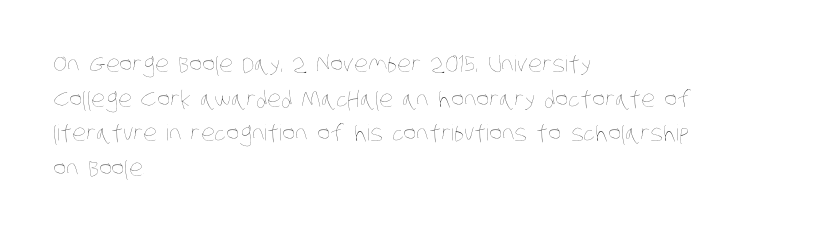
Q: Is the text bold? A: No.
Q: Is the text underlined? A: No.
Q: How is the paragraph aligned? A: Left-aligned.
Q: Is the spacing between letters normal or unusually wide? A: Normal.
Q: Is the spacing between lines tight, normal or loose? A: Normal.
